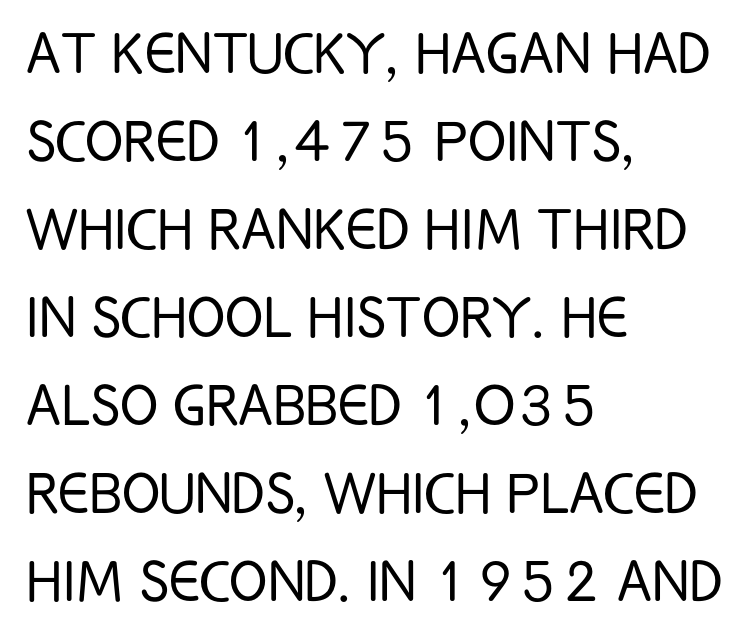
Q: Is the text bold? A: No.
Q: Is the text italic (slanted)? A: No, it is upright.
Q: Is the typeface a serif or a sans-serif typeface? A: Sans-serif.
Q: Is the text underlined? A: No.
Q: How is the paragraph aligned? A: Left-aligned.
Q: Is the spacing between letters normal or unusually wide? A: Normal.
Q: Width (condensed, normal, or wide)? A: Condensed.
Q: Stroke contrast? A: Low.
Q: x-height? A: Large.
Q: Monospaced? A: No.
